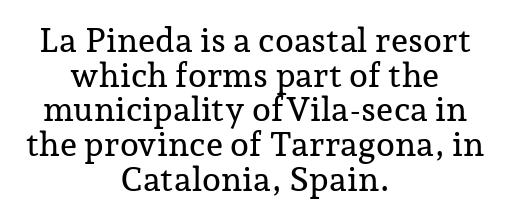
The image shows 34 px serif type, upright; set centered, tight line spacing (1.02x), normal letter spacing, not underlined; low stroke contrast and a medium x-height.
